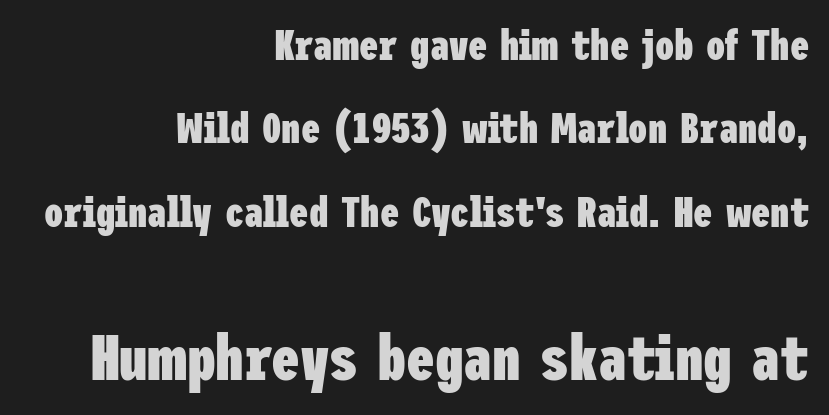
Q: Is the text bold? A: Yes.
Q: Is the text italic (slanted)? A: No, it is upright.
Q: Is the typeface a serif or a sans-serif typeface? A: Sans-serif.
Q: Is the text underlined? A: No.
Q: How is the paragraph aligned? A: Right-aligned.
Q: Is the spacing between letters normal or unusually wide? A: Normal.
Q: Is the spacing between lines tight, normal or loose? A: Loose.
Q: Which block of text is set in a larger size, the first (top) or the second (bottom)? A: The second (bottom) one.
Q: Width (condensed, normal, or wide)? A: Condensed.
Q: Stroke contrast? A: Low.
Q: x-height? A: Medium.
